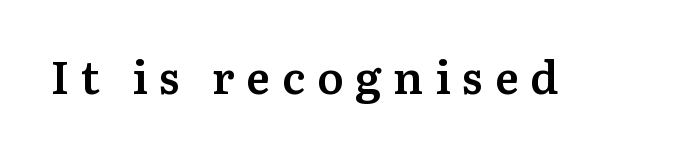
The image shows 45 px semibold serif type, upright; set unusually wide letter spacing (+0.26 em), not underlined; medium stroke contrast and a medium x-height.
